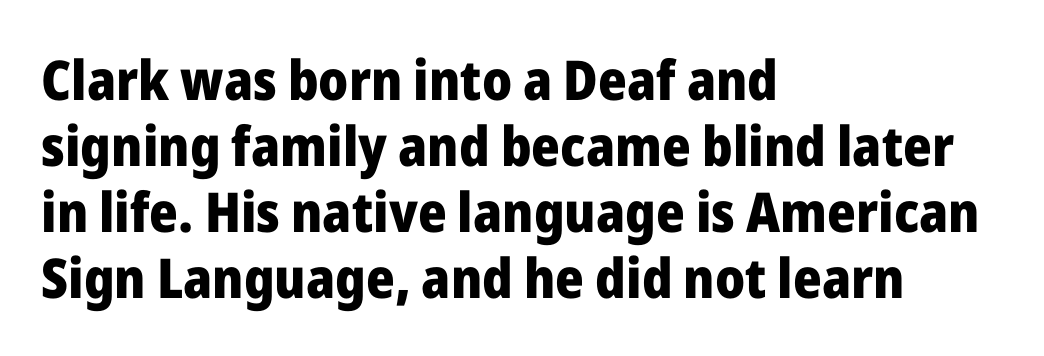
The image shows 55 px heavy sans-serif type, upright; set left-aligned, line spacing 1.2x, normal letter spacing, not underlined; low stroke contrast and a medium x-height.
